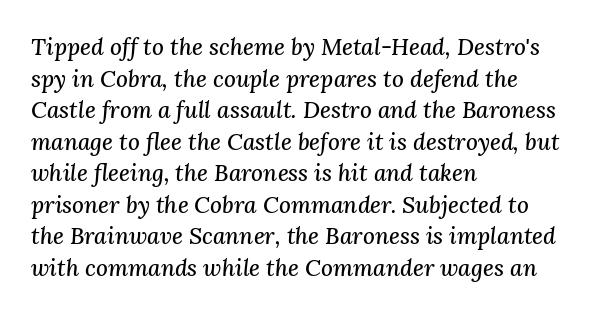
Each line starts at the same left margin while the right side varies. Words appear dense and cohesive because spacing is normal. Notice how the stems are inclined rather than vertical — that's the hallmark of italics. The designer left line spacing at the default. The foot of each line stays bare and open.
